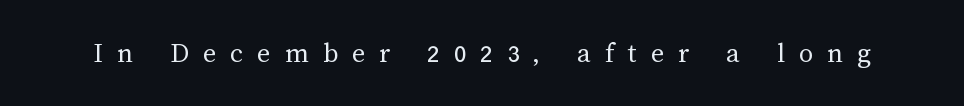
Q: Is the text bold? A: No.
Q: Is the text italic (slanted)? A: No, it is upright.
Q: Is the text underlined? A: No.
Q: Is the spacing between letters normal or unusually wide? A: Unusually wide.
Q: Width (condensed, normal, or wide)? A: Normal.
Q: Stroke contrast? A: Medium.
Q: x-height? A: Medium.
Q: Monospaced? A: No.
